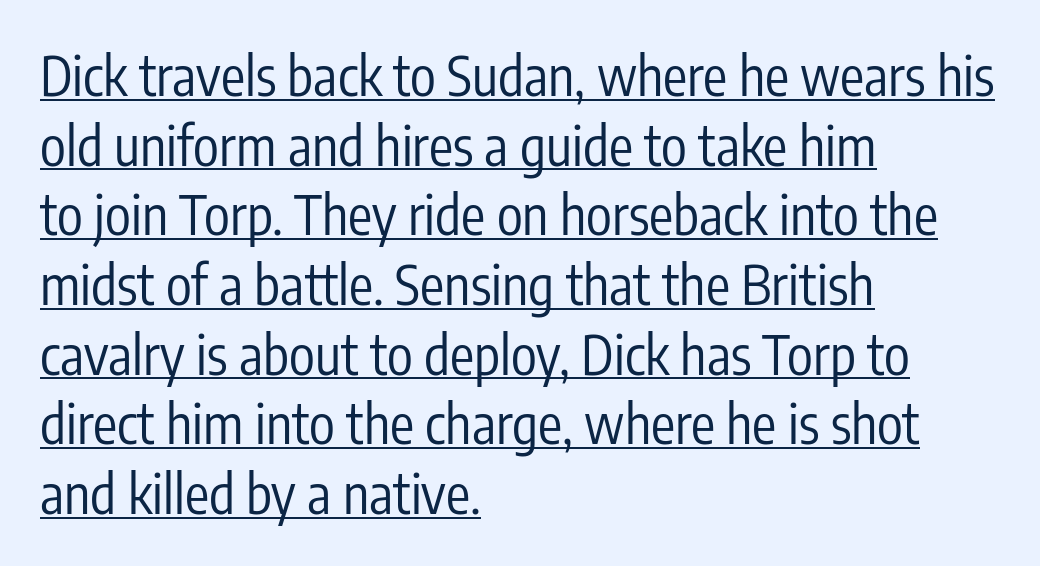
Between one letter and the next there's only the usual sliver of space. The lettering is marked with a stroke running underneath it. Here the designer chose a conventional face with non-uniform glyph widths. You can tell from the bare stems that sans-serif type was used.
